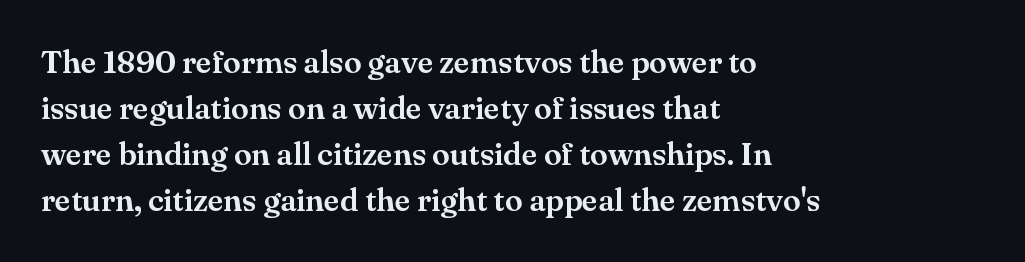
The image shows 32 px serif type, upright; set left-aligned, normal line spacing (1.44x), normal letter spacing, not underlined; medium stroke contrast and a small x-height.
